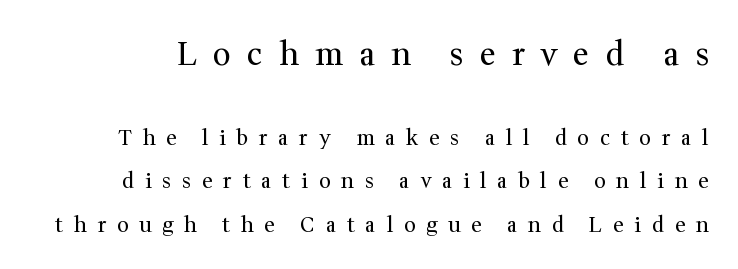
Here the designer chose a conventional face with non-uniform glyph widths. Rule under the text: the space is simply empty. Nothing heavy about these letters — not bold at all. Posture: straight, roman, zero tilt. Interline gaps are noticeably wide in this sample. This rendering employs a face with finishing strokes, i.e., a serif.
